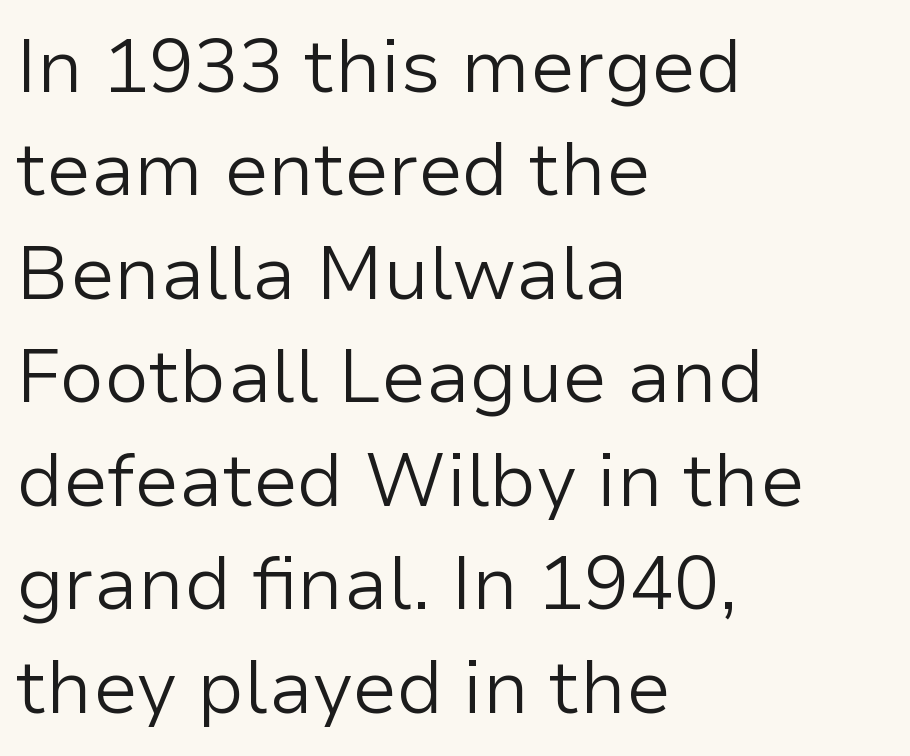
{"serif": "no", "italic": "no", "bold": "no", "weight": "light", "width": "normal", "stroke_contrast": "low", "x_height": "medium", "monospaced": "no", "underline": "no", "align": "left", "line_spacing": "normal", "line_spacing_ratio": 1.38, "letter_spacing": "normal", "letter_spacing_em": 0.0, "glyph_px": 75}
